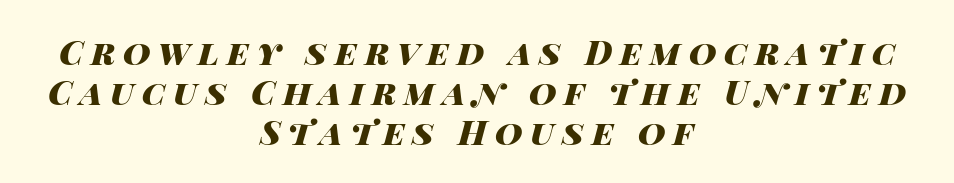
These lines are rendered in a variable-pitch font. When letters slant like this, we call the style italic. Strong, thick strokes mark this as bold type. Each line is balanced around a shared central axis. These lines have a slow, spaced-out rhythm from letter to letter.
